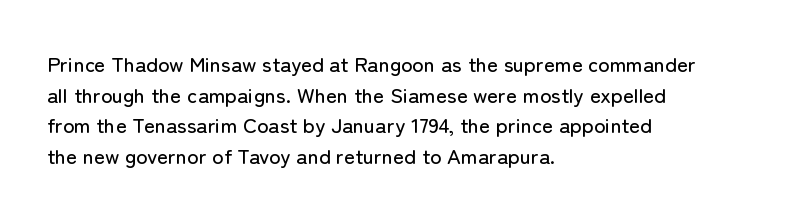
Style check: upright. Quick note: interline space is typical. This sample uses plain, unmodified letter spacing. In CSS terms this would be text-align: left.
